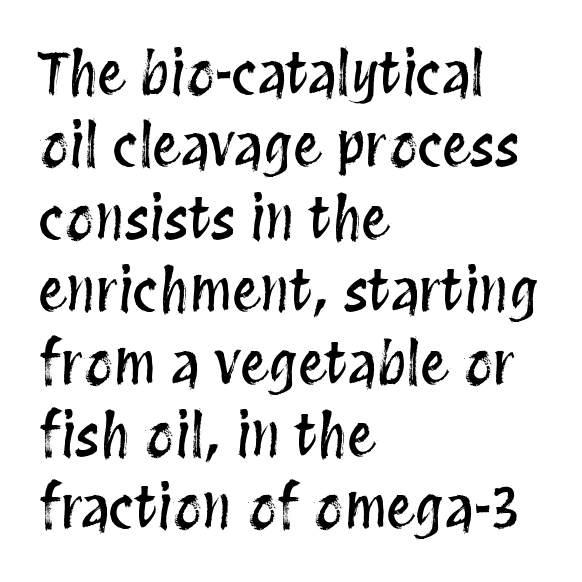
{"italic": "no", "width": "condensed", "stroke_contrast": "medium", "x_height": "large", "monospaced": "no", "underline": "no", "align": "left", "line_spacing": "normal", "line_spacing_ratio": 1.27, "letter_spacing": "normal", "letter_spacing_em": 0.0, "glyph_px": 57}
